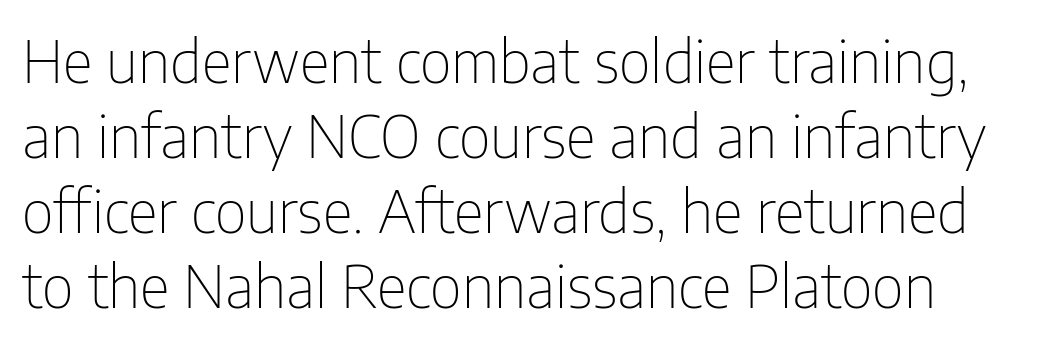
{"serif": "no", "italic": "no", "bold": "no", "weight": "thin", "width": "condensed", "stroke_contrast": "low", "x_height": "medium", "monospaced": "no", "underline": "no", "line_spacing": "normal", "line_spacing_ratio": 1.27, "letter_spacing": "normal", "letter_spacing_em": 0.0, "glyph_px": 59}
